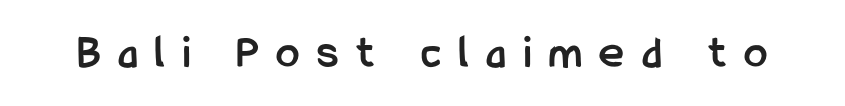
The image shows 47 px semibold, condensed sans-serif type, upright; set unusually wide letter spacing (+0.38 em), not underlined; low stroke contrast and a medium x-height.
